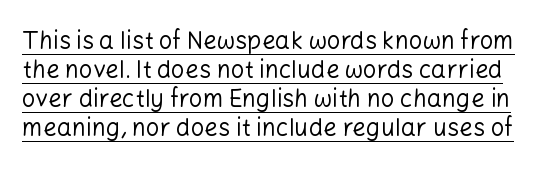
The image shows 24 px text type, upright; set line spacing 1.21x, normal letter spacing, underlined.
